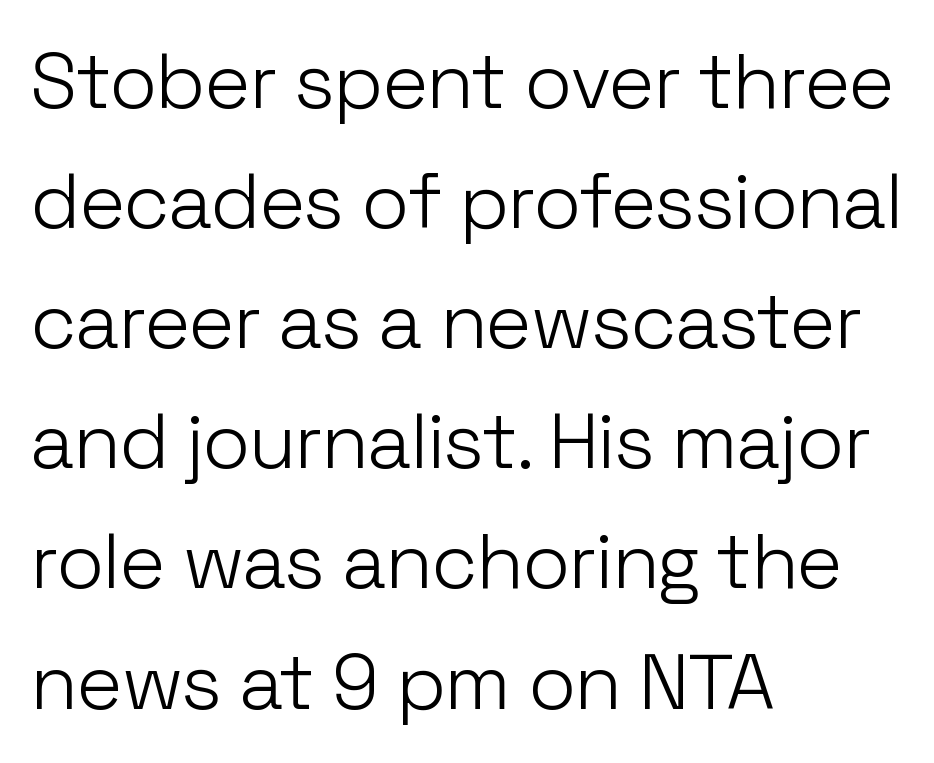
The image shows 78 px light sans-serif type, upright; set left-aligned, normal line spacing (1.54x), normal letter spacing, not underlined; low stroke contrast and a medium x-height.
